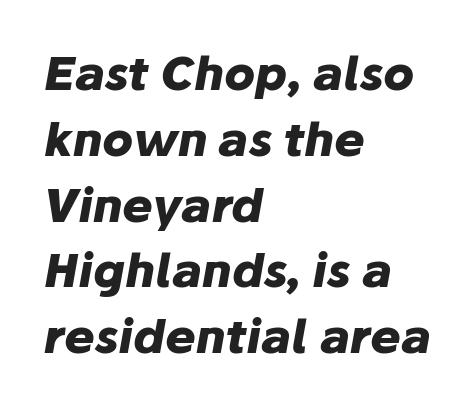
The image shows 46 px heavy type, italic (leaning right); set left-aligned, normal line spacing (1.43x), normal letter spacing, not underlined; low stroke contrast and a medium x-height.
